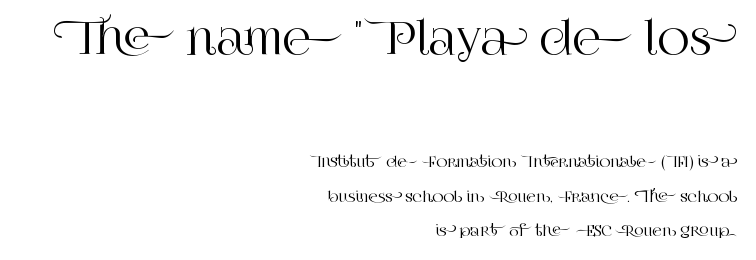
{"serif": "yes", "italic": "no", "width": "normal", "stroke_contrast": "high", "x_height": "large", "monospaced": "no", "underline": "no", "align": "right", "line_spacing": "loose", "line_spacing_ratio": 2.3, "letter_spacing": "normal", "letter_spacing_em": 0.0, "larger_block": "first", "size_ratio": 2.93, "glyph_px": 44}
